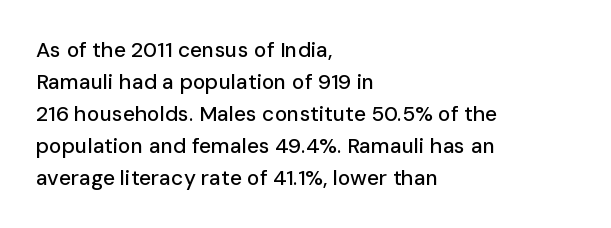
{"italic": "no", "underline": "no", "align": "left", "line_spacing": "normal", "line_spacing_ratio": 1.52, "letter_spacing": "normal", "letter_spacing_em": 0.0, "glyph_px": 21}
